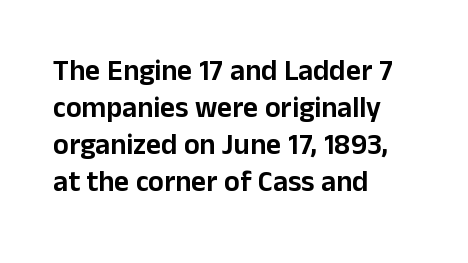
{"serif": "no", "italic": "no", "width": "normal", "stroke_contrast": "low", "x_height": "medium", "monospaced": "no", "underline": "no", "align": "left", "line_spacing": "normal", "line_spacing_ratio": 1.28, "letter_spacing": "normal", "letter_spacing_em": 0.0, "glyph_px": 29}
